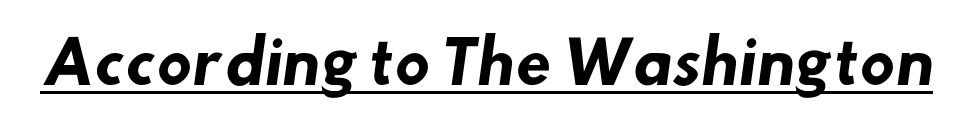
The image shows 58 px heavy sans-serif type; set normal letter spacing, underlined; low stroke contrast and a small x-height.
